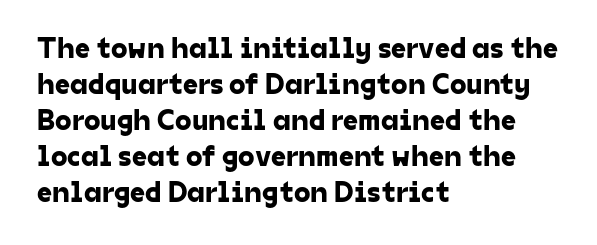
The image shows 30 px sans-serif type; set left-aligned, line spacing 1.2x, normal letter spacing, not underlined; low stroke contrast and a medium x-height.
